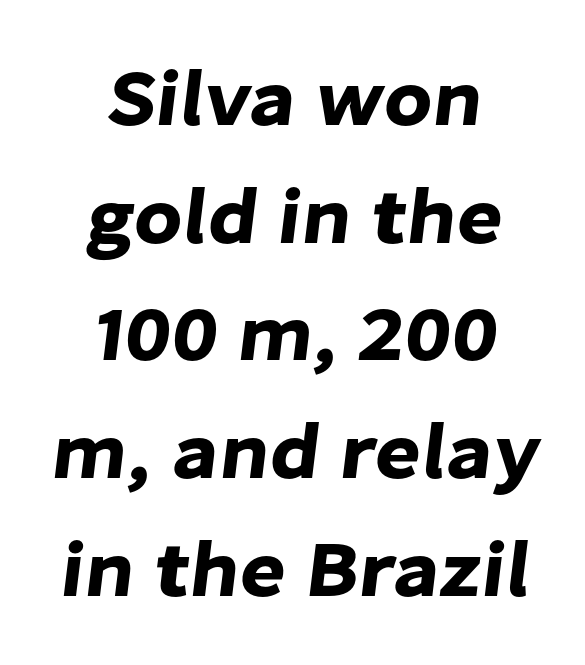
Q: Is the typeface a serif or a sans-serif typeface? A: Sans-serif.
Q: Is the text underlined? A: No.
Q: How is the paragraph aligned? A: Centered.
Q: Is the spacing between letters normal or unusually wide? A: Normal.
Q: Is the spacing between lines tight, normal or loose? A: Normal.
Q: Width (condensed, normal, or wide)? A: Normal.
Q: Stroke contrast? A: Low.
Q: x-height? A: Medium.
Q: Monospaced? A: No.
